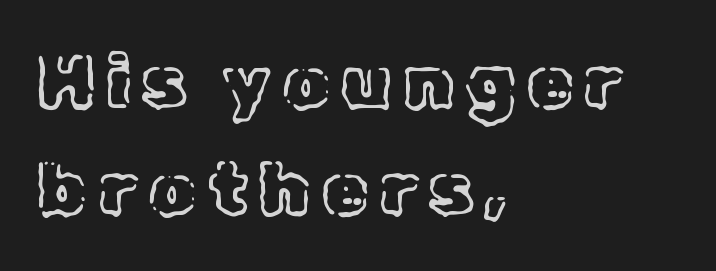
These lines sit exactly where default settings would place them. Each row of text sits above clean, open space. The ragged edge is on the right, which tells us the setting is flush left. It's the straight-up-and-down kind of type. Think of a printed novel: that variable character pitch is what you see here.
